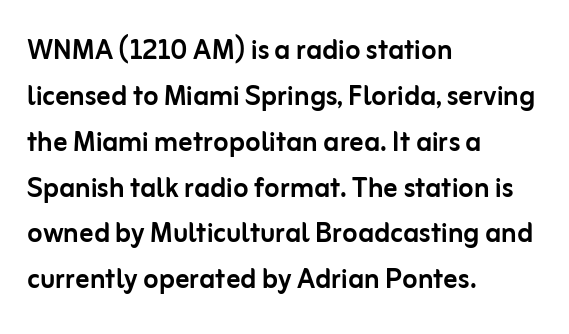
If you drew a line through each stem, it would be perfectly vertical. Do the characters align in a grid? No, the font is proportional. Students, note that the glyphs here touch the page at normal intervals. The typeface chosen for these lines omits serifs. Rows of type keep a routine distance in the vertical direction.
